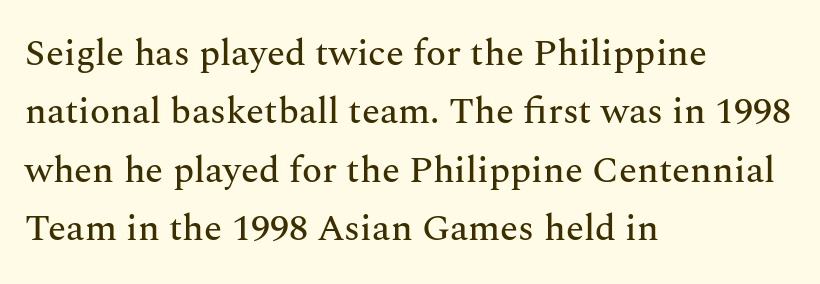
{"serif": "yes", "italic": "no", "width": "normal", "stroke_contrast": "medium", "x_height": "medium", "monospaced": "no", "underline": "no", "align": "left", "line_spacing": "normal", "line_spacing_ratio": 1.58, "letter_spacing": "normal", "letter_spacing_em": 0.0, "glyph_px": 37}
